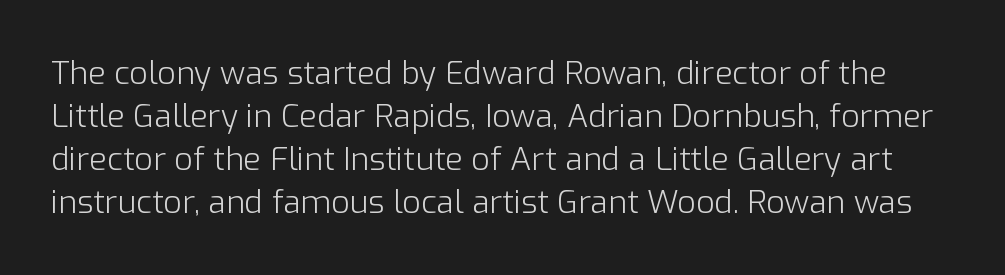
No heavy texture on the line: the type isn't bold. The gap between lines stays unmarked. Vertical strokes here are truly vertical. The gaps between neighbouring characters are ordinary and unremarkable. If you measured baseline to baseline, you'd find a middling distance. Looks like regular typesetting: each glyph gets only the width it needs.
